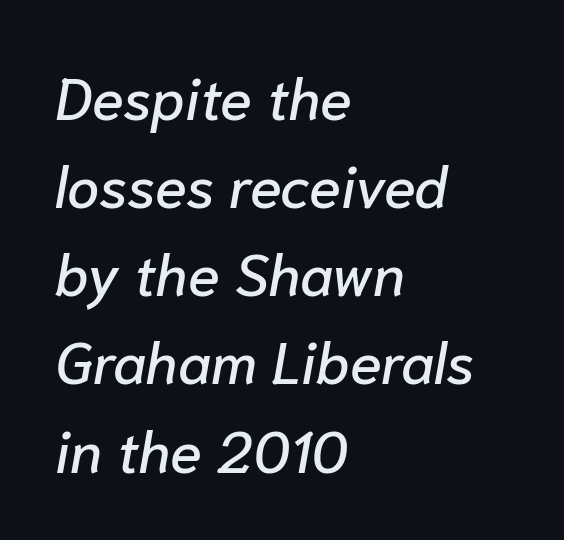
This sample has the flowing, uneven cadence of proportional lettering. You can tell it's italic because the verticals aren't actually vertical. Compared with typical body copy, the letter spacing here is the same. A student would call this left alignment; a typographer would say flush left, rag right. Underlining? Definitely not there.
